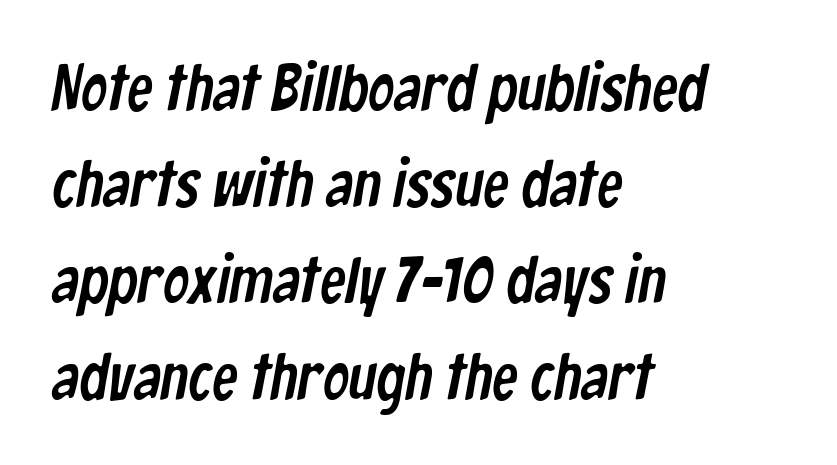
The image shows 65 px condensed sans-serif type; set left-aligned, normal line spacing (1.48x), normal letter spacing, not underlined; low stroke contrast and a medium x-height.
